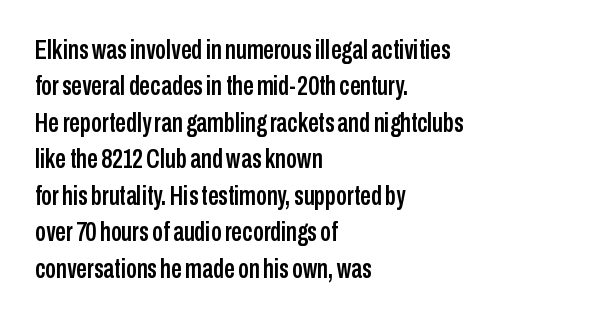
Q: Is the text italic (slanted)? A: No, it is upright.
Q: Is the text underlined? A: No.
Q: How is the paragraph aligned? A: Left-aligned.
Q: Is the spacing between letters normal or unusually wide? A: Normal.
Q: Is the spacing between lines tight, normal or loose? A: Normal.
